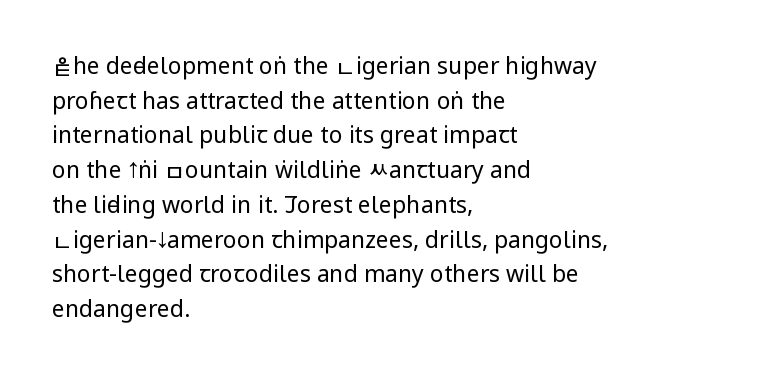
Q: Is the text bold? A: No.
Q: Is the text italic (slanted)? A: No, it is upright.
Q: Is the text underlined? A: No.
Q: How is the paragraph aligned? A: Left-aligned.
Q: Is the spacing between letters normal or unusually wide? A: Normal.
Q: Is the spacing between lines tight, normal or loose? A: Normal.
